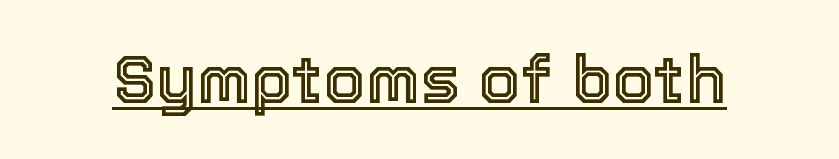
Q: Is the text italic (slanted)? A: No, it is upright.
Q: Is the text underlined? A: Yes.
Q: Is the spacing between letters normal or unusually wide? A: Normal.
Q: Width (condensed, normal, or wide)? A: Normal.
Q: x-height? A: Medium.
Q: Monospaced? A: No.
